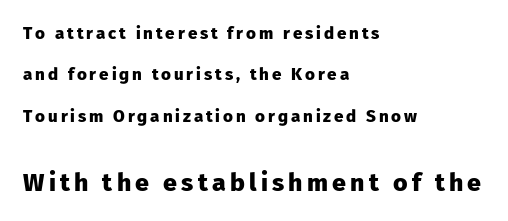
The image shows 25 px bold type, upright; set left-aligned, loose line spacing (2.43x), not underlined; the second (bottom) block is 1.47x larger.
